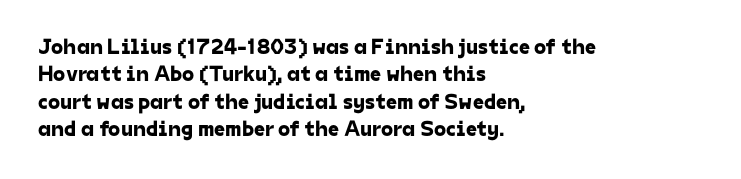
Q: Is the text underlined? A: No.
Q: How is the paragraph aligned? A: Left-aligned.
Q: Is the spacing between letters normal or unusually wide? A: Normal.
